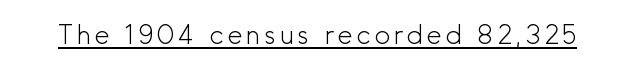
Notice how a bar underscores the lettering throughout. This is not heavy type; no bold has been used. The font's upright variant was chosen for this text.
